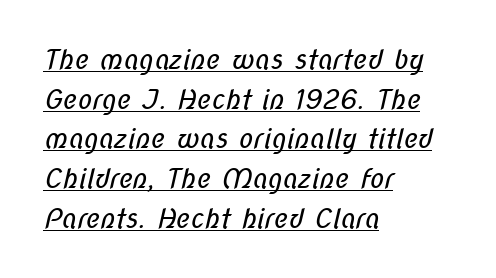
The passage shown has conventional tracking throughout. The leading is moderate, giving the passage an even texture. Somebody hit Ctrl+U on this one — the words are underlined. A student would call this left alignment; a typographer would say flush left, rag right. The strokes are not fattened; the text isn't bold.
